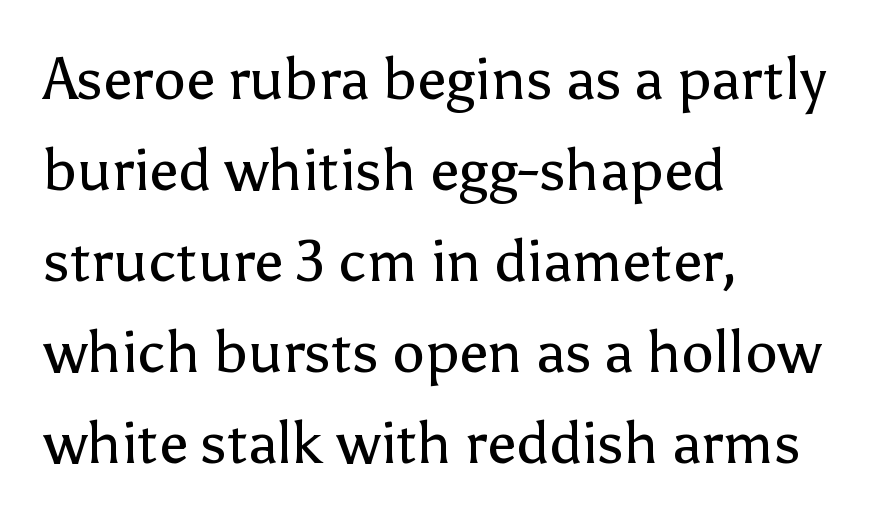
Character widths vary here, with narrow letters taking less room than wide ones. Descenders hang freely into open space. Tracking value appears to be zero — textbook default spacing. The designer went with a sans here, leaving each stem footless. In terms of leading, this rendering sits right in the middle.
